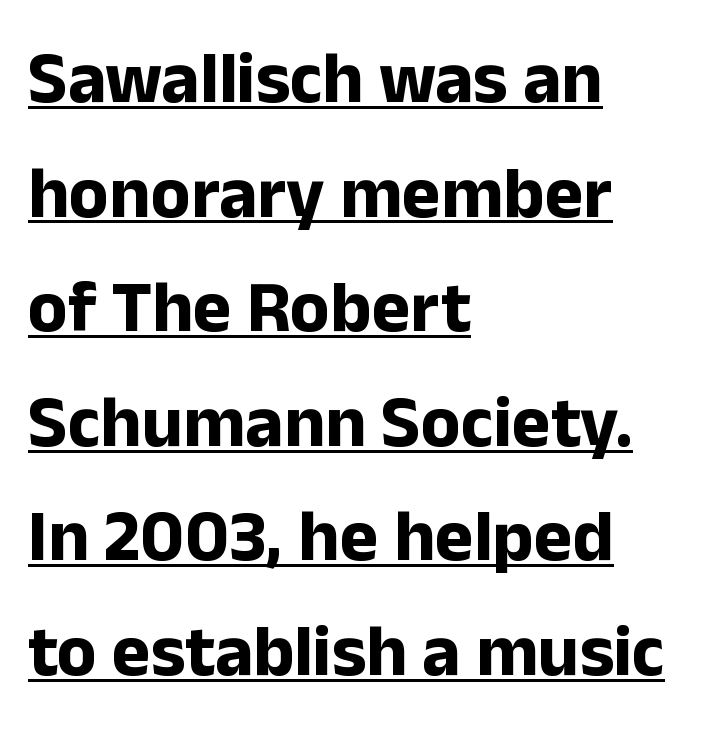
{"serif": "no", "italic": "no", "bold": "yes", "weight": "bold", "width": "normal", "stroke_contrast": "low", "x_height": "medium", "monospaced": "no", "underline": "yes", "align": "left", "line_spacing": "normal", "line_spacing_ratio": 1.57, "letter_spacing": "normal", "letter_spacing_em": 0.0, "glyph_px": 73}
